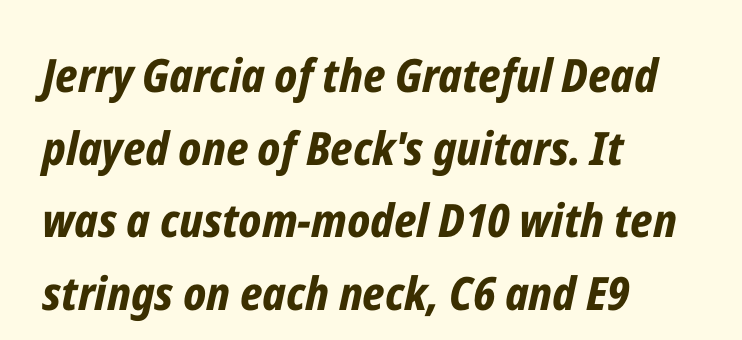
The glyphs look as if they've been sheared to an angle. The face used here is proportionally spaced, like ordinary book or web type. Honestly, there is no underline to notice here at all. Here the glyphs are tracked normally, forming tight word shapes. Summary of vertical rhythm: regular, with standard interline spacing. Pretty heavy lettering here — definitely bold.
